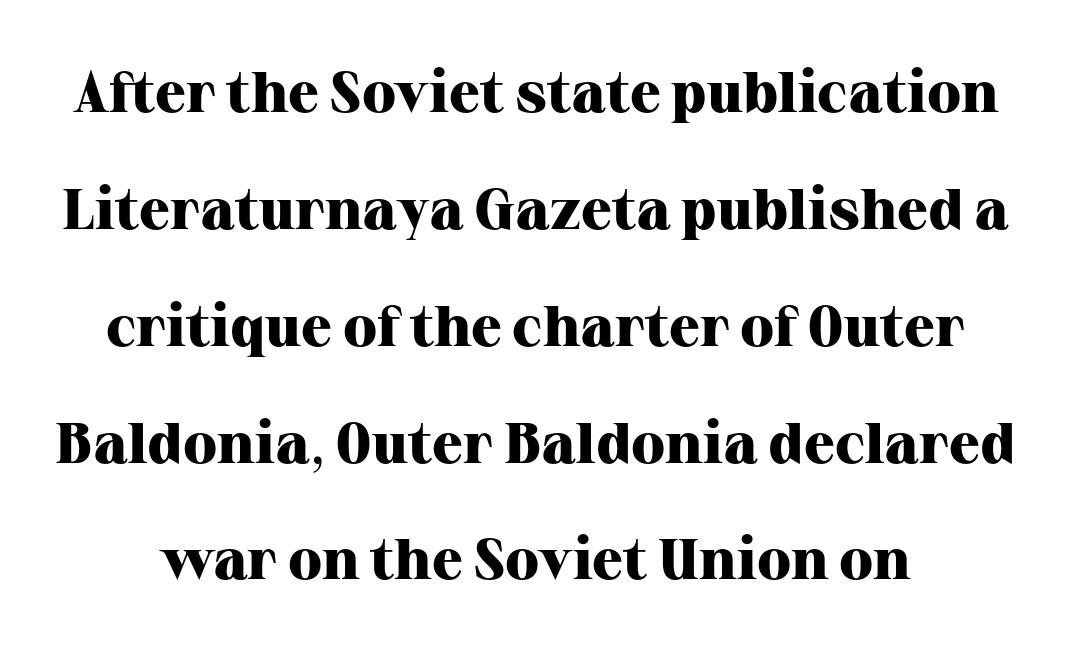
The image shows 57 px heavy serif type, upright; set centered, loose line spacing (2.05x), normal letter spacing, not underlined; high stroke contrast and a medium x-height.
